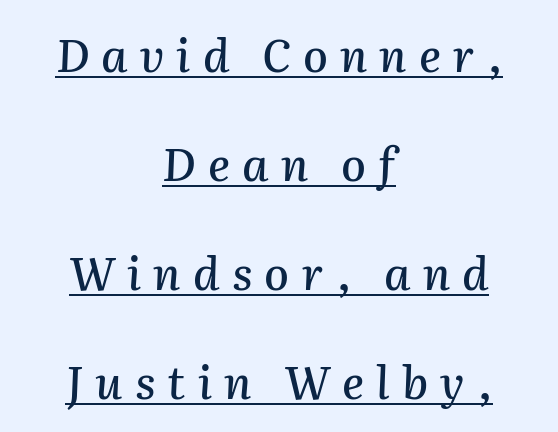
The axis of the letterforms is tilted away from vertical. In designer terms, the underline attribute is active on this setting. Honestly, the rows look like they've been pulled way apart. Caption: multi-line text, centered on the measure. Characters follow at a spacing far wider than the type designer built in. Looks like regular typesetting: each glyph gets only the width it needs.
